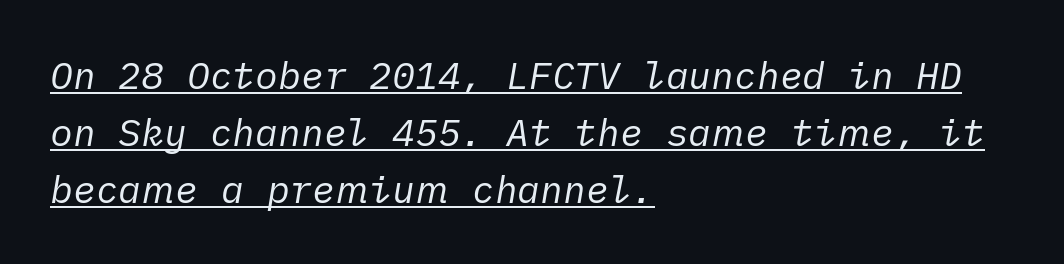
Q: Is the text bold? A: No.
Q: Is the text italic (slanted)? A: Yes, it leans right by about 10 degrees.
Q: Is the text underlined? A: Yes.
Q: How is the paragraph aligned? A: Left-aligned.
Q: Is the spacing between letters normal or unusually wide? A: Normal.
Q: Is the spacing between lines tight, normal or loose? A: Normal.
Q: Width (condensed, normal, or wide)? A: Normal.
Q: Stroke contrast? A: Low.
Q: x-height? A: Medium.
